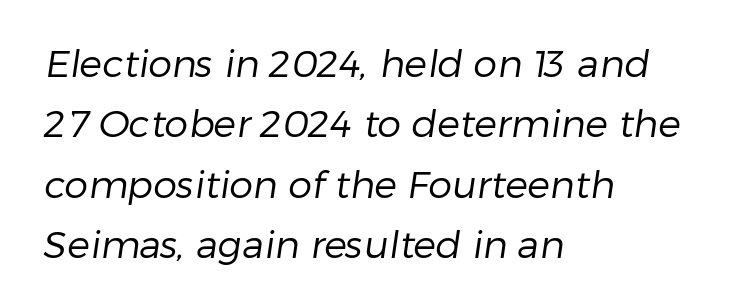
Line spacing here is normal. Underlining? Definitely not there. The paragraph has a hard left edge and a soft right edge. Compared with typical body copy, the letter spacing here is the same. Is the stroke heavy? The answer is a plain regular-or-lighter.
